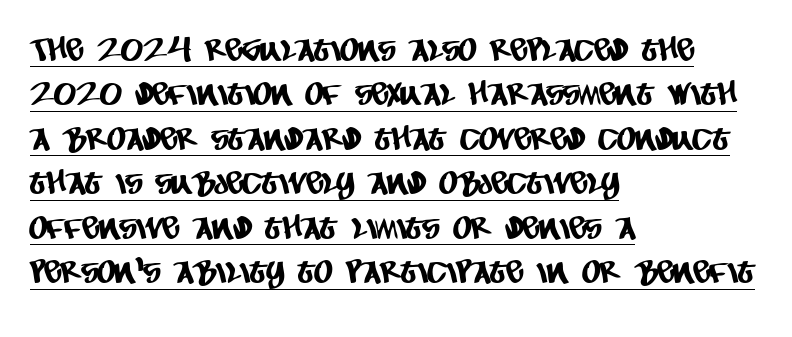
The image shows 32 px condensed sans-serif type; set left-aligned, normal line spacing (1.39x), normal letter spacing, underlined; low stroke contrast and a large x-height.
